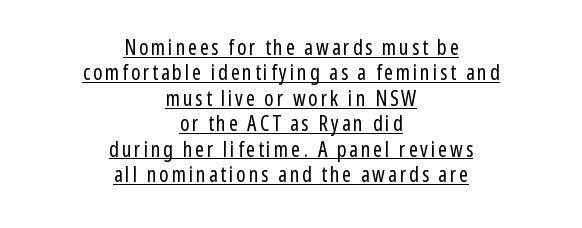
Q: Is the text bold? A: No.
Q: Is the text italic (slanted)? A: No, it is upright.
Q: Is the text underlined? A: Yes.
Q: How is the paragraph aligned? A: Centered.
